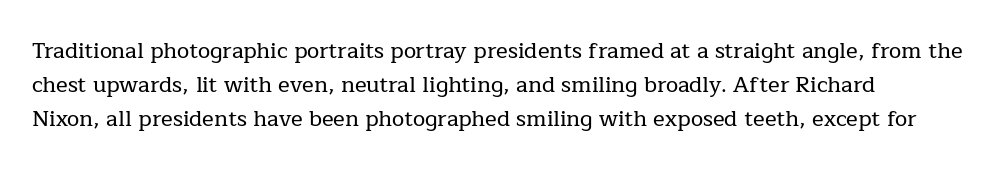
{"italic": "no", "underline": "no", "align": "left", "line_spacing": "normal", "line_spacing_ratio": 1.55, "letter_spacing": "normal", "letter_spacing_em": 0.0, "glyph_px": 22}
